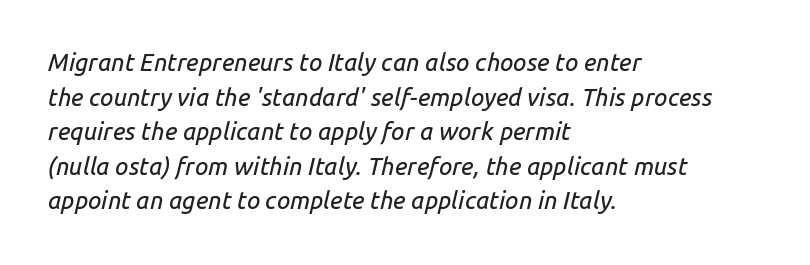
Q: Is the text italic (slanted)? A: Yes, it leans right by about 14 degrees.
Q: Is the text underlined? A: No.
Q: How is the paragraph aligned? A: Left-aligned.
Q: Is the spacing between letters normal or unusually wide? A: Normal.
Q: Is the spacing between lines tight, normal or loose? A: Normal.
